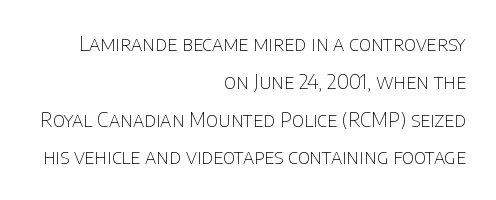
Default kerning and tracking; the words read as compact shapes. Each stroke keeps to a modest, everyday thickness or less. Where is the straight margin? On the right. Only glyphs here, with clear space below each row. Posture: upright roman.
